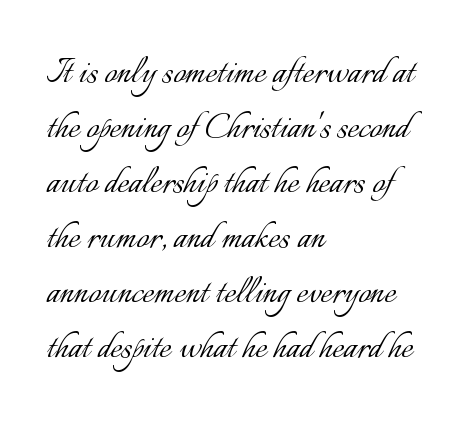
Inter-character spacing is left at the font's built-in metrics. The ragged edge is on the right, which tells us the setting is flush left. The foot of each line stays bare and open. Ink coverage per letter is moderate at most. Students, observe: this is what conventionally led text looks like. A typesetter would call this proportional, since set widths differ per character.
